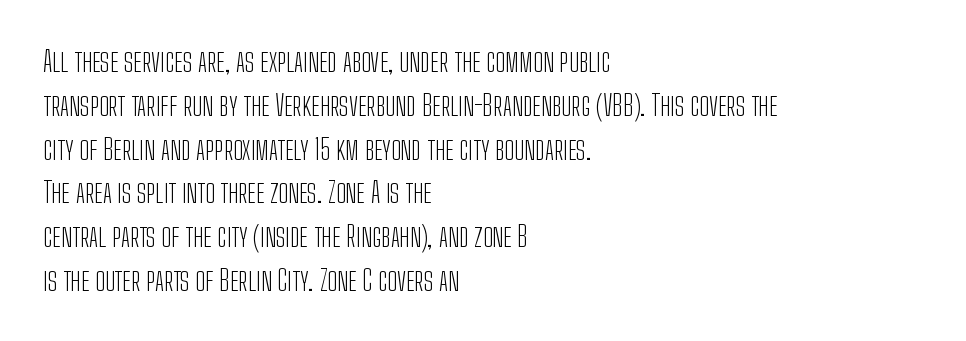
The image shows 29 px light, condensed sans-serif type, upright; set left-aligned, normal line spacing (1.51x), normal letter spacing, not underlined; low stroke contrast and a medium x-height.
